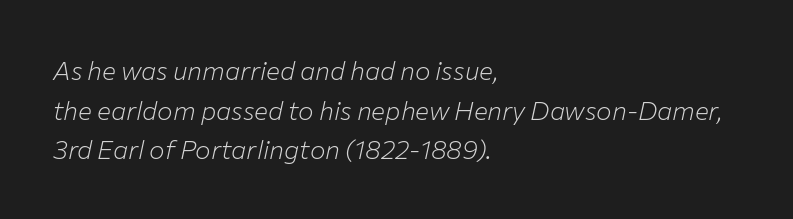
No chunkiness to these letters — they're not bold. Each new line begins a customary step beneath the previous one. These lines were composed using italics. Underline: absent. Is the block centered? No — it sits flush against the left margin. The rendering keeps characters at their native spacing.
